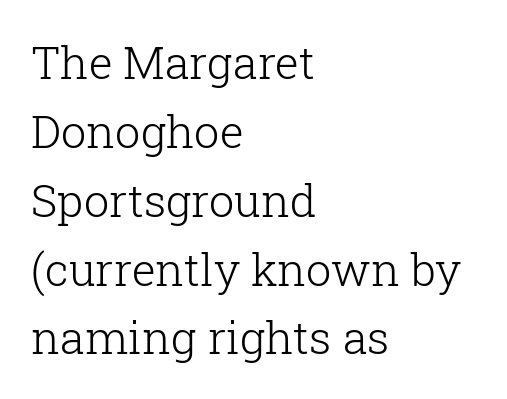
The image shows 45 px light serif type, upright; set left-aligned, normal line spacing (1.53x), normal letter spacing, not underlined; low stroke contrast and a medium x-height.
